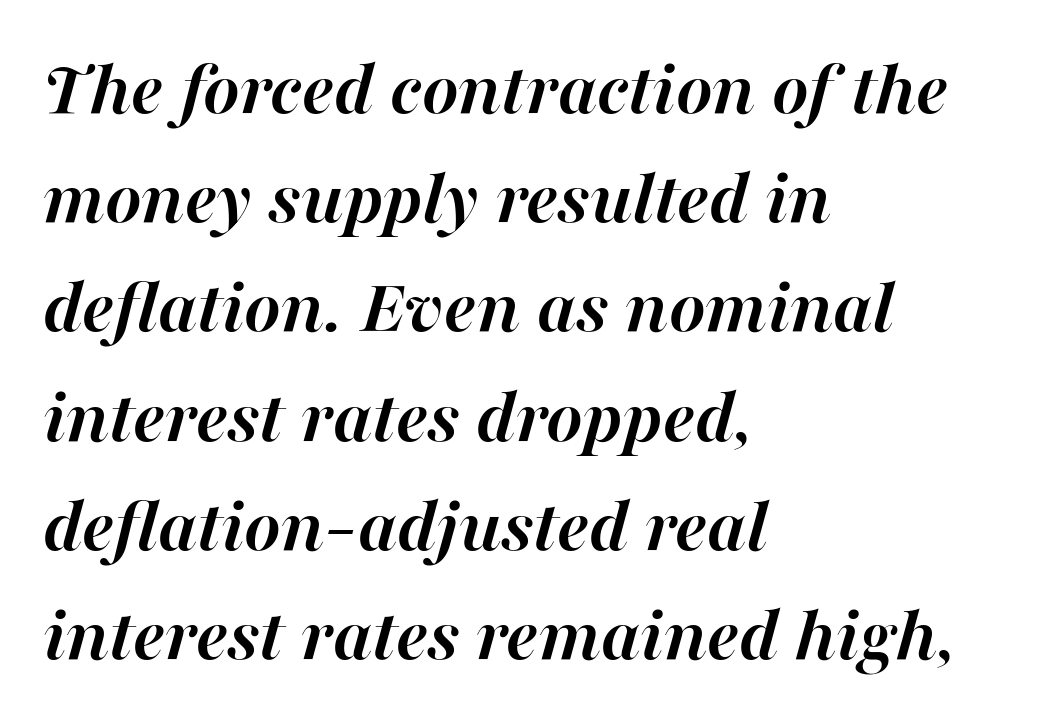
The image shows 78 px semibold type, italic (leaning right); set left-aligned, normal line spacing (1.4x), normal letter spacing, not underlined; high stroke contrast and a medium x-height.
